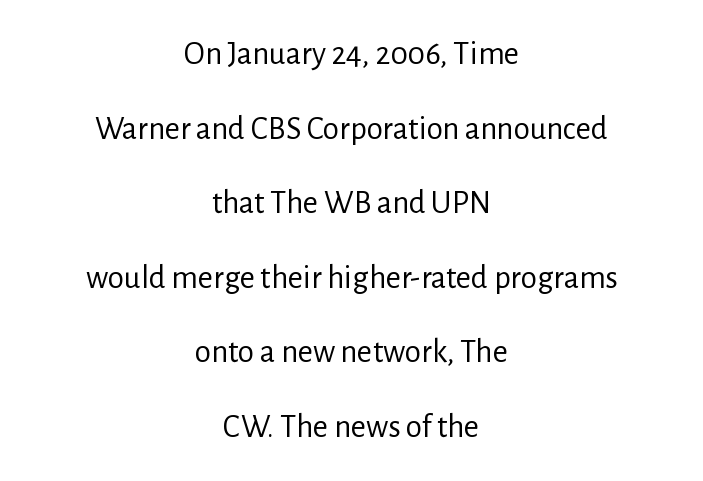
The image shows 33 px regular-weight sans-serif type, upright; set centered, loose line spacing (2.26x), normal letter spacing, not underlined; low stroke contrast and a medium x-height.
